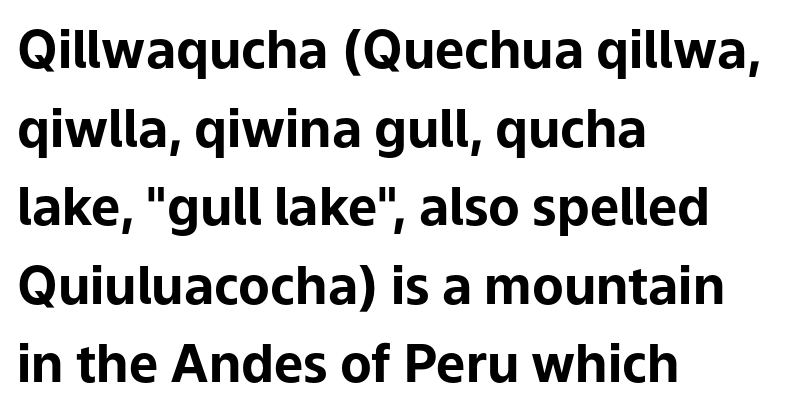
{"serif": "no", "italic": "no", "bold": "yes", "weight": "bold", "width": "normal", "stroke_contrast": "low", "x_height": "medium", "monospaced": "no", "underline": "no", "align": "left", "line_spacing": "normal", "line_spacing_ratio": 1.51, "letter_spacing": "normal", "letter_spacing_em": 0.0, "glyph_px": 52}
